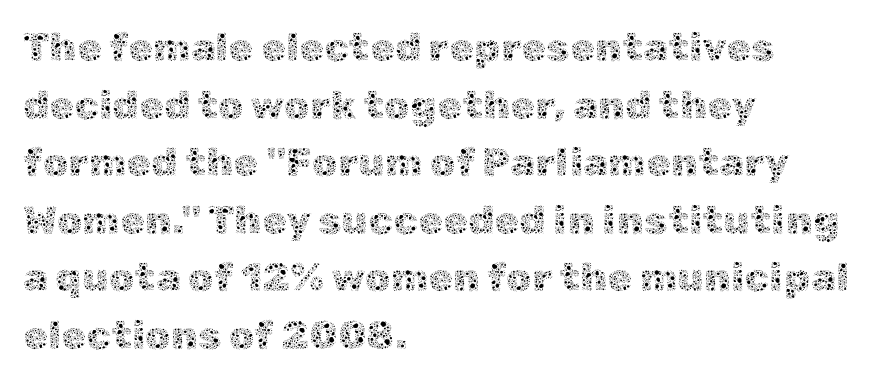
No extra ink here — the face is not bold. The tracking reads as untouched default to a designer's eye. Each row of text sits above clean, open space. Italic? Not at all — the glyphs are vertical. Teacher's note: observe the even left margin — that is flush-left alignment.
